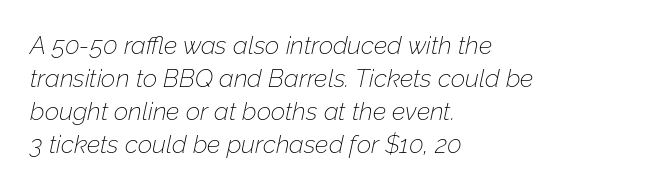
Q: Is the text bold? A: No.
Q: Is the text italic (slanted)? A: Yes, it leans right by about 12 degrees.
Q: Is the text underlined? A: No.
Q: How is the paragraph aligned? A: Left-aligned.
Q: Is the spacing between letters normal or unusually wide? A: Normal.
Q: Is the spacing between lines tight, normal or loose? A: Normal.
